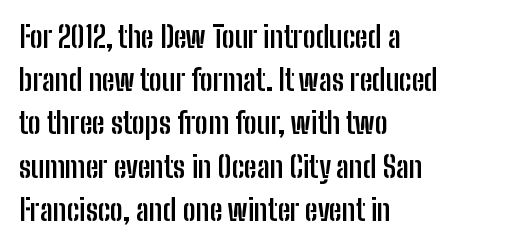
{"serif": "no", "italic": "no", "bold": "yes", "weight": "semibold", "width": "condensed", "stroke_contrast": "low", "x_height": "medium", "monospaced": "no", "underline": "no", "align": "left", "line_spacing": "normal", "line_spacing_ratio": 1.49, "letter_spacing": "normal", "letter_spacing_em": 0.0, "glyph_px": 29}
